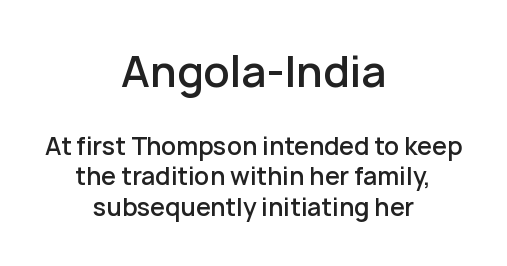
This rendering uses center alignment, leaving both contours irregular but symmetric. The rendering uses natural spacing where letterforms have individual widths. Style check: upright. The passage shown has conventional tracking throughout. Compared with an ordinary text face, these strokes are moderately heavier — a semibold.
